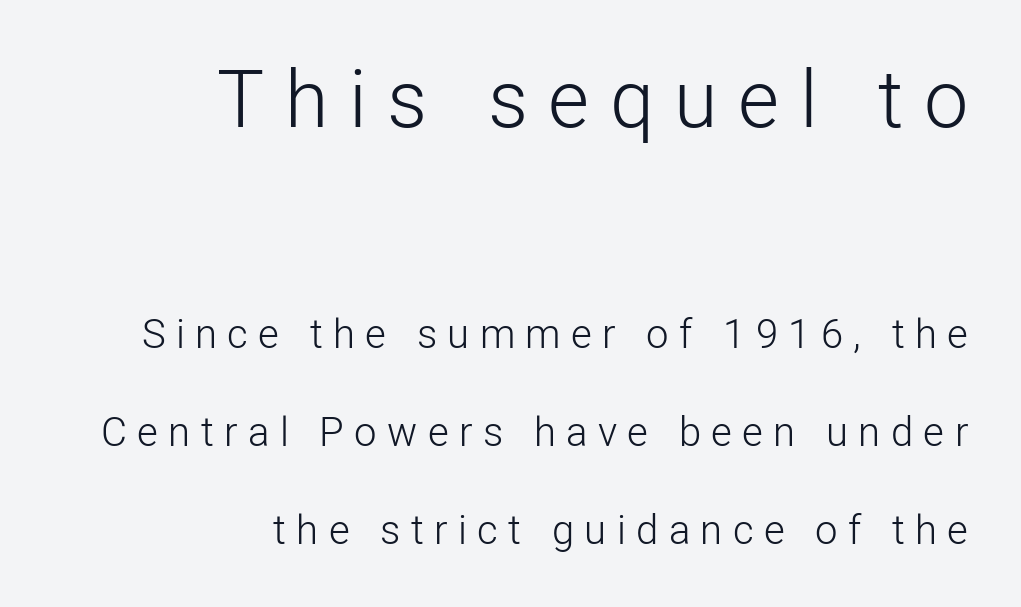
This block would shrink considerably if given ordinary leading; it's expanded now. Do the characters align in a grid? No, the font is proportional. The weight would be labelled regular, book, light, or lighter still. The font family rendered here belongs to the sans-serif group.
